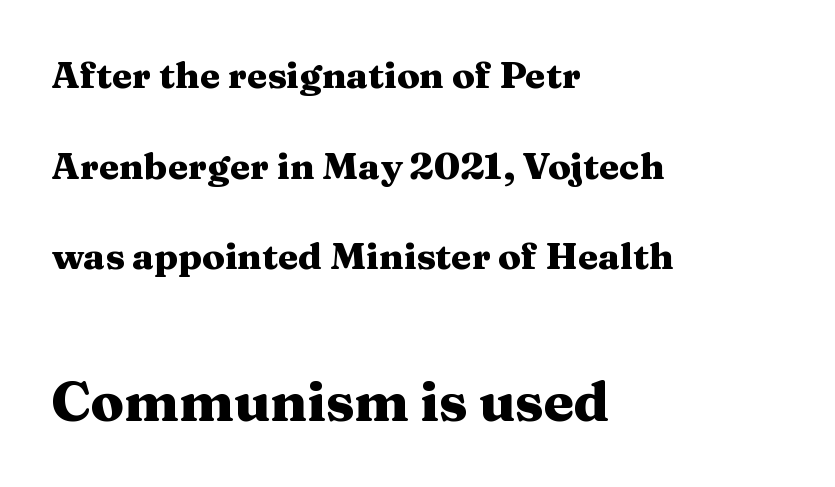
{"serif": "yes", "italic": "no", "bold": "yes", "weight": "heavy", "width": "wide", "stroke_contrast": "medium", "x_height": "medium", "monospaced": "no", "underline": "no", "align": "left", "line_spacing": "loose", "line_spacing_ratio": 2.45, "letter_spacing": "normal", "letter_spacing_em": 0.0, "larger_block": "second", "size_ratio": 1.49, "glyph_px": 55}
